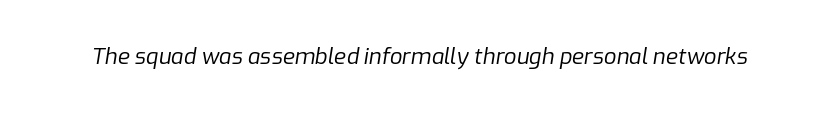
{"italic": "yes", "lean": "right", "slant_degrees": 9, "bold": "no", "underline": "no", "letter_spacing": "normal", "letter_spacing_em": 0.0, "glyph_px": 22}
